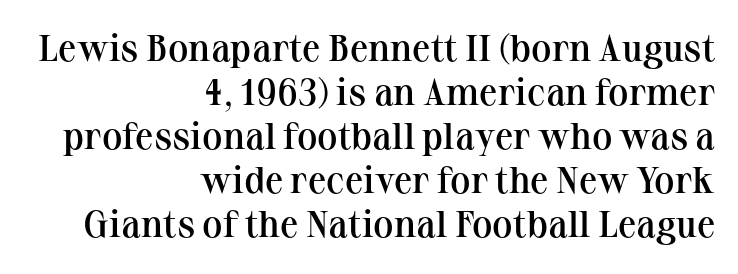
The image shows 37 px semibold serif type, upright; set right-aligned, line spacing 1.19x, normal letter spacing, not underlined; medium stroke contrast and a medium x-height.
